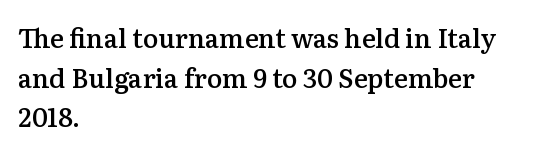
{"italic": "no", "bold": "semi", "underline": "no", "align": "left", "line_spacing": "normal", "line_spacing_ratio": 1.52, "letter_spacing": "normal", "letter_spacing_em": 0.0, "glyph_px": 26}
